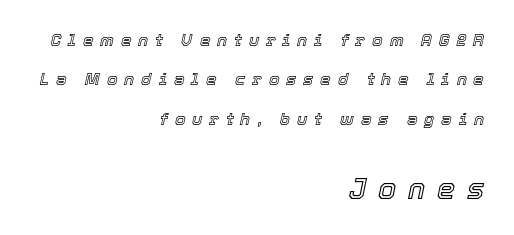
{"italic": "yes", "lean": "right", "slant_degrees": 12, "width": "normal", "x_height": "medium", "monospaced": "no", "underline": "no", "align": "right", "line_spacing": "loose", "line_spacing_ratio": 2.32, "letter_spacing": "wide", "letter_spacing_em": 0.4, "larger_block": "second", "size_ratio": 1.71, "glyph_px": 29}
